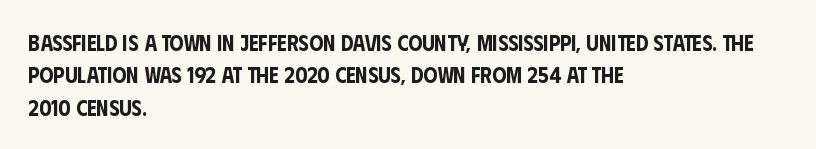
Bare-footed words on every line. The space between consecutive lines is moderate. Caption: standard tracking, unaltered. The lettering holds an erect, upright posture throughout. The text block is weighted toward the left margin, trailing off unevenly rightward.
